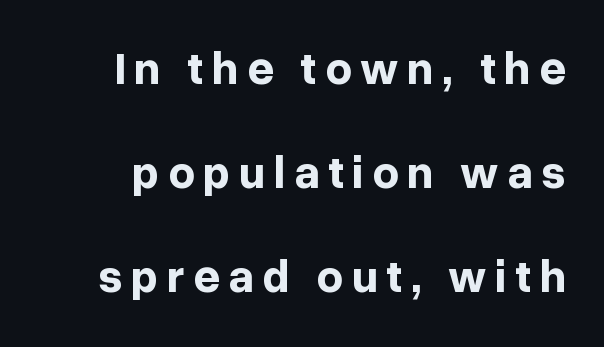
{"serif": "no", "italic": "no", "bold": "yes", "weight": "bold", "width": "normal", "stroke_contrast": "low", "x_height": "medium", "monospaced": "no", "underline": "no", "line_spacing": "loose", "line_spacing_ratio": 2.26, "glyph_px": 46}
